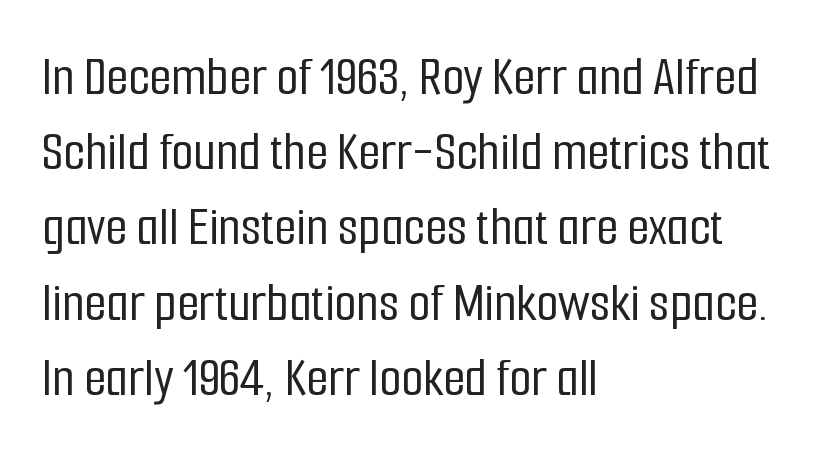
You could not count columns in this text — the font is proportionally spaced. Honestly, the row spacing looks completely unremarkable. A classic flush-left, rag-right setting is used for this passage. Characters remain perfectly vertical along every line. This rendering features lettering with no underline.
